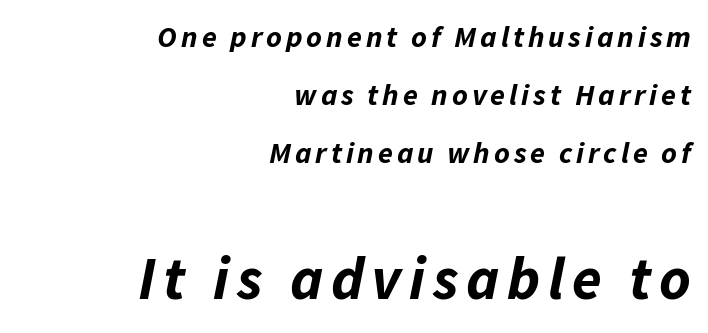
{"italic": "yes", "lean": "right", "slant_degrees": 11, "bold": "yes", "weight": "bold", "width": "normal", "stroke_contrast": "low", "x_height": "medium", "monospaced": "no", "underline": "no", "align": "right", "line_spacing": "loose", "line_spacing_ratio": 1.93, "larger_block": "second", "size_ratio": 2.0, "glyph_px": 60}
